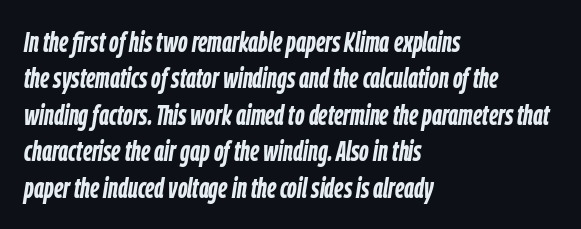
Compared with a centered layout, this one pins lines to the left instead. There is no visible air inserted between adjacent glyphs. Note the varied advance widths — an 'i' is clearly narrower than an 'm'. Anything drawn beneath the words? Only blank space. In terms of posture, this sample is oblique. Notice how descenders clear the ascenders below comfortably — that's standard leading.
